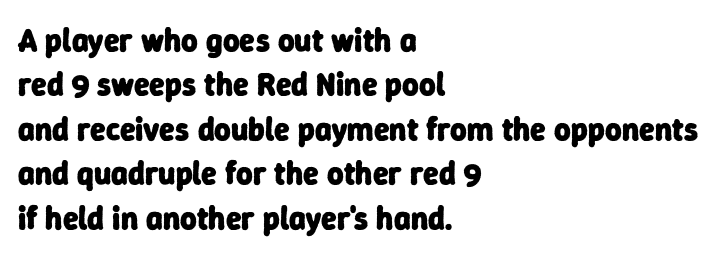
These lines are rendered in a variable-pitch font. The setting favours the left margin, as ordinary paragraphs usually do. Are there feet on the stems? There aren't — it's a sans. Students, observe: this is what conventionally led text looks like. The gaps between neighbouring characters are ordinary and unremarkable.
